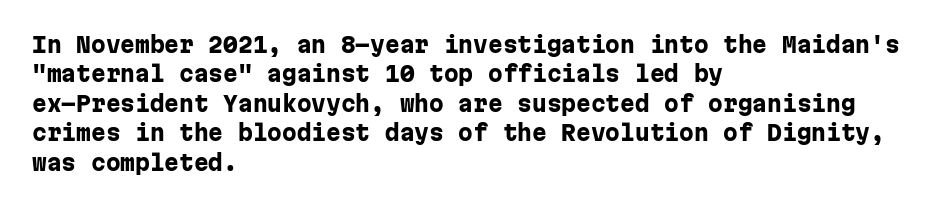
The image shows 21 px bold type, upright; set left-aligned, normal line spacing (1.4x), normal letter spacing, not underlined.
